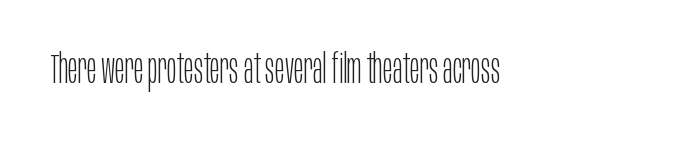
Q: Is the text bold? A: No.
Q: Is the text italic (slanted)? A: No, it is upright.
Q: Is the typeface a serif or a sans-serif typeface? A: Sans-serif.
Q: Is the text underlined? A: No.
Q: Is the spacing between letters normal or unusually wide? A: Normal.
Q: Width (condensed, normal, or wide)? A: Condensed.
Q: Stroke contrast? A: Low.
Q: x-height? A: Large.
Q: Monospaced? A: No.
